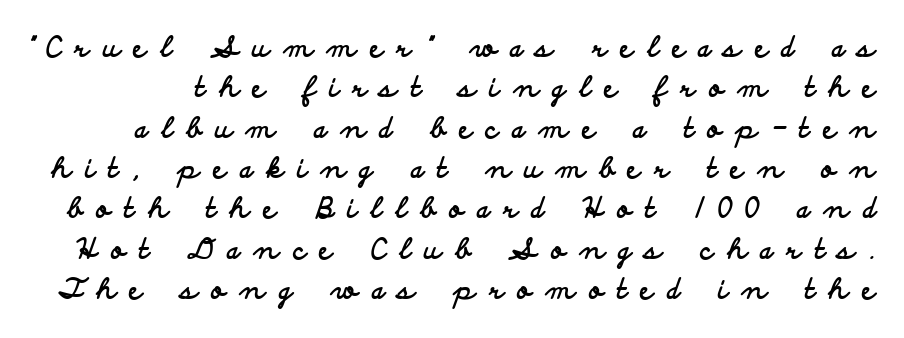
The image shows 28 px bold, wide sans-serif type; set normal line spacing (1.44x), unusually wide letter spacing (+0.49 em), not underlined; low stroke contrast and a small x-height.
